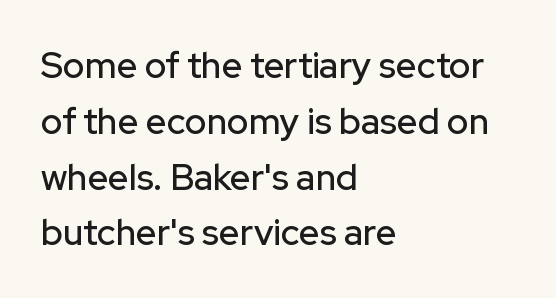
{"serif": "no", "italic": "no", "width": "normal", "stroke_contrast": "low", "x_height": "medium", "monospaced": "no", "underline": "no", "align": "left", "line_spacing": "normal", "line_spacing_ratio": 1.55, "letter_spacing": "normal", "letter_spacing_em": 0.0, "glyph_px": 36}
